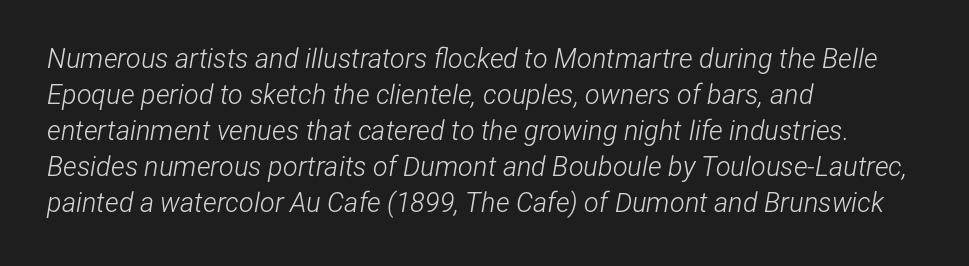
The image shows 27 px text type, italic (leaning right); set left-aligned, normal line spacing (1.33x), normal letter spacing, not underlined.
